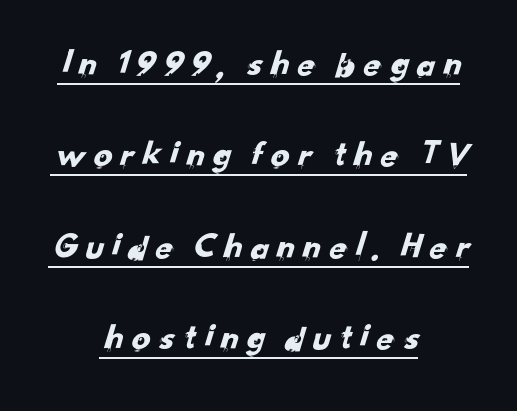
Q: Is the typeface a serif or a sans-serif typeface? A: Sans-serif.
Q: Is the text underlined? A: Yes.
Q: How is the paragraph aligned? A: Centered.
Q: Is the spacing between lines tight, normal or loose? A: Loose.
Q: Width (condensed, normal, or wide)? A: Normal.
Q: Stroke contrast? A: Low.
Q: x-height? A: Small.
Q: Monospaced? A: No.
